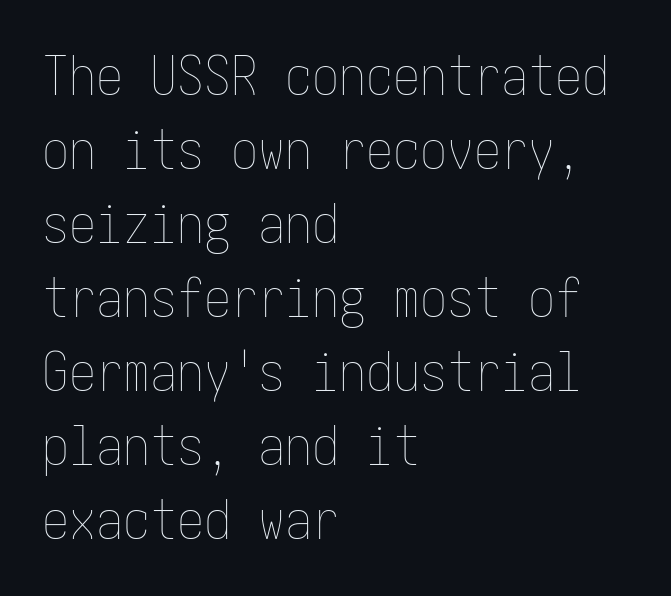
{"italic": "no", "bold": "no", "weight": "thin", "width": "condensed", "stroke_contrast": "low", "x_height": "medium", "underline": "no", "align": "left", "line_spacing": "normal", "line_spacing_ratio": 1.37, "letter_spacing": "normal", "letter_spacing_em": 0.0, "glyph_px": 54}
